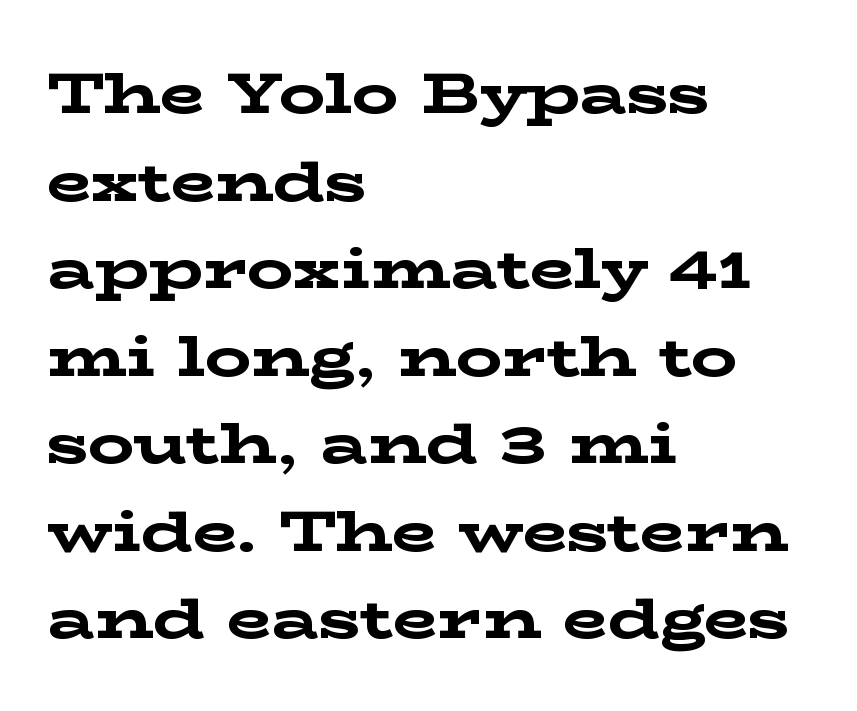
The image shows 58 px bold, wide serif type, upright; set left-aligned, normal line spacing (1.51x), normal letter spacing, not underlined; low stroke contrast and a medium x-height.
